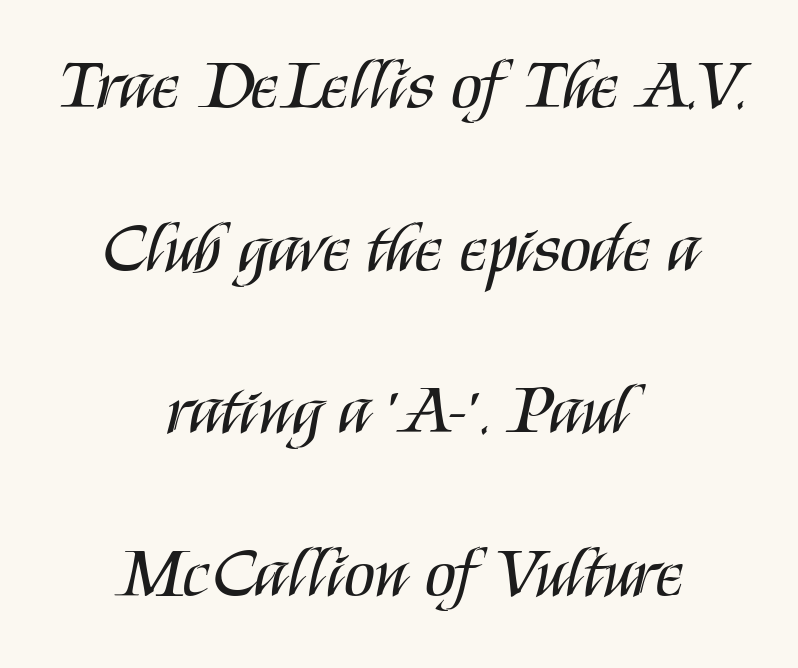
Q: Is the text bold? A: No.
Q: Is the text italic (slanted)? A: Yes.
Q: Is the typeface a serif or a sans-serif typeface? A: Sans-serif.
Q: Is the text underlined? A: No.
Q: How is the paragraph aligned? A: Centered.
Q: Is the spacing between letters normal or unusually wide? A: Normal.
Q: Is the spacing between lines tight, normal or loose? A: Loose.
Q: Width (condensed, normal, or wide)? A: Condensed.
Q: Stroke contrast? A: Medium.
Q: x-height? A: Large.
Q: Monospaced? A: No.
